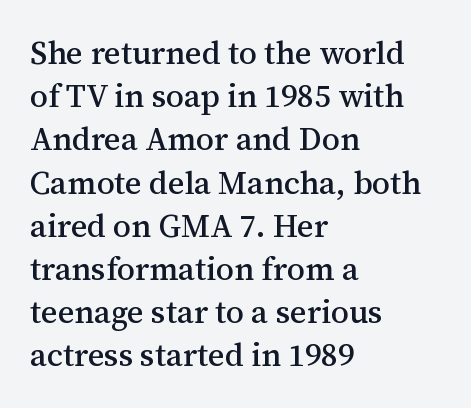
{"serif": "yes", "italic": "no", "width": "normal", "stroke_contrast": "medium", "x_height": "medium", "monospaced": "no", "underline": "no", "align": "left", "line_spacing": "normal", "line_spacing_ratio": 1.35, "letter_spacing": "normal", "letter_spacing_em": 0.0, "glyph_px": 32}
